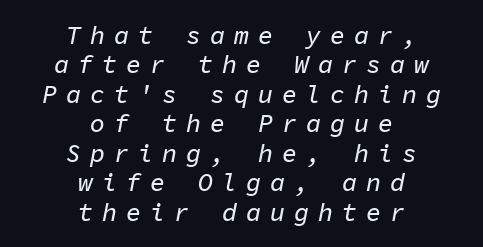
The image shows 25 px text type, italic (leaning right); set centered, line spacing 1.18x, unusually wide letter spacing (+0.36 em), not underlined.
